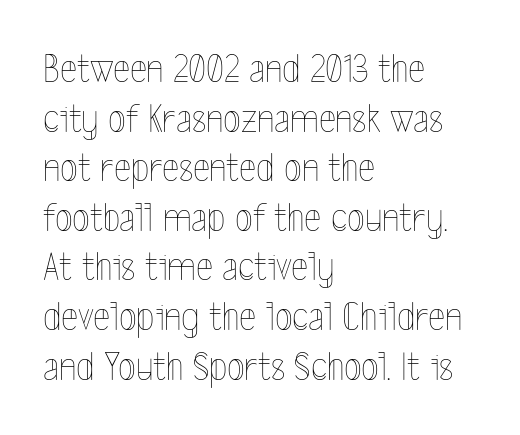
{"italic": "no", "bold": "no", "weight": "thin", "width": "condensed", "x_height": "medium", "monospaced": "no", "underline": "no", "align": "left", "line_spacing_ratio": 1.21, "letter_spacing": "normal", "letter_spacing_em": 0.0, "glyph_px": 41}
